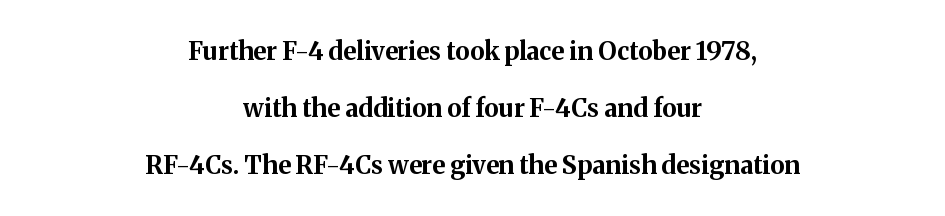
{"italic": "no", "bold": "yes", "underline": "no", "align": "center", "line_spacing": "loose", "line_spacing_ratio": 2.28, "letter_spacing": "normal", "letter_spacing_em": 0.0, "glyph_px": 25}
